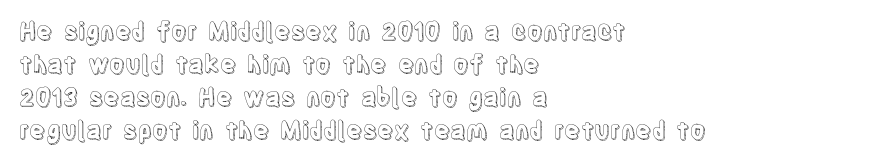
The type sits square on the baseline with zero lean. Students, observe: this is what conventionally led text looks like. Notice how the passage keeps a crisp vertical edge on the left only. Lines of text with bare space underneath.
